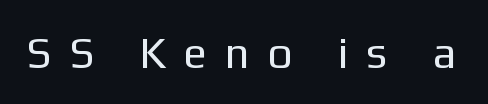
Unmarked baselines from the first word to the last. Stems and bowls with no extra thickness — not bold. The glyphs in this specimen are sans serif. The horizontal fit of the characters is loose and conspicuously gappy. The face used here is proportionally spaced, like ordinary book or web type. These lines were composed using upright roman letters.
